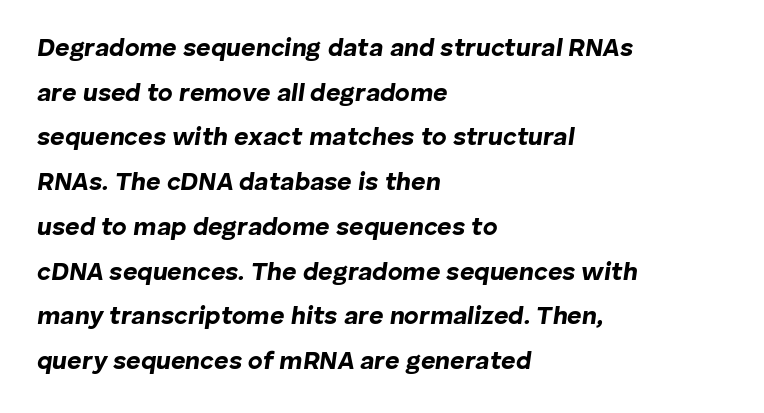
The image shows 25 px bold type, italic (leaning right); set left-aligned, line spacing 1.79x, normal letter spacing, not underlined.
